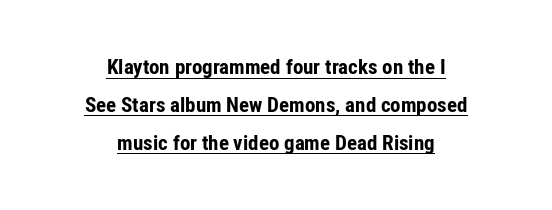
Ordinary non-slanted type is in use. The sample's only ornament is a line tracing under the words. Typeset on center — no edge is straight. What weight is shown? A full bold with thick strokes. There is no visible air inserted between adjacent glyphs.
